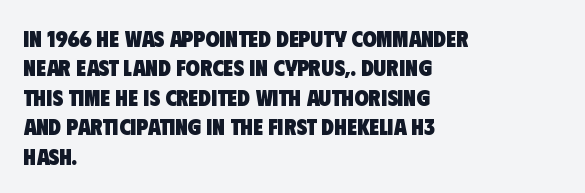
{"bold": "yes", "underline": "no", "align": "left", "line_spacing": "normal", "line_spacing_ratio": 1.28, "letter_spacing": "normal", "letter_spacing_em": 0.0, "glyph_px": 23}
